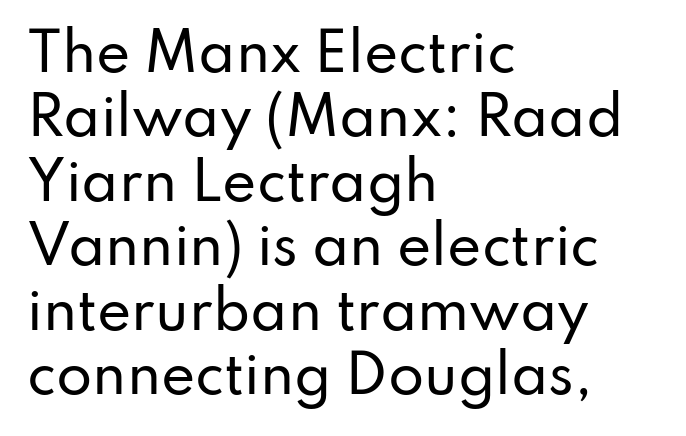
Q: Is the text italic (slanted)? A: No, it is upright.
Q: Is the typeface a serif or a sans-serif typeface? A: Sans-serif.
Q: Is the text underlined? A: No.
Q: How is the paragraph aligned? A: Left-aligned.
Q: Is the spacing between letters normal or unusually wide? A: Normal.
Q: Width (condensed, normal, or wide)? A: Normal.
Q: Stroke contrast? A: Low.
Q: x-height? A: Small.
Q: Monospaced? A: No.
